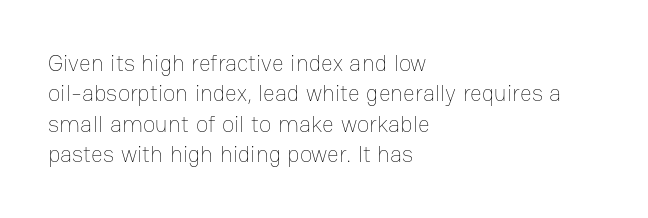
The image shows 23 px text type, upright; set left-aligned, normal line spacing (1.32x), normal letter spacing, not underlined.
